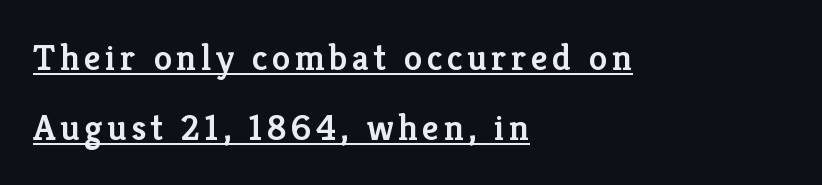
The image shows 37 px semibold serif type, upright; set left-aligned, loose line spacing (1.9x), underlined; low stroke contrast and a medium x-height.
